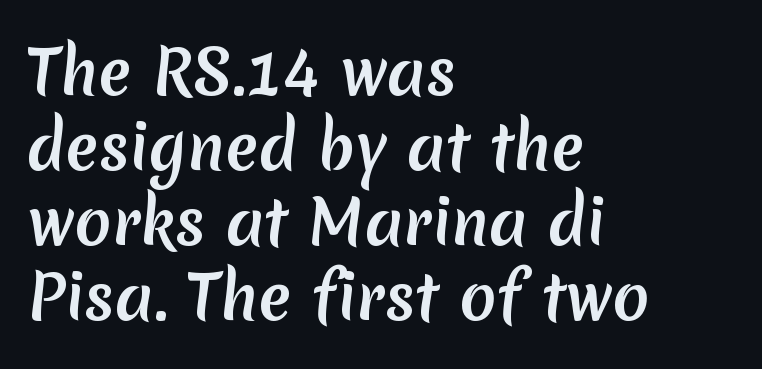
{"serif": "no", "width": "normal", "stroke_contrast": "medium", "x_height": "medium", "monospaced": "no", "underline": "no", "align": "left", "line_spacing_ratio": 1.23, "letter_spacing": "normal", "letter_spacing_em": 0.0, "glyph_px": 61}
